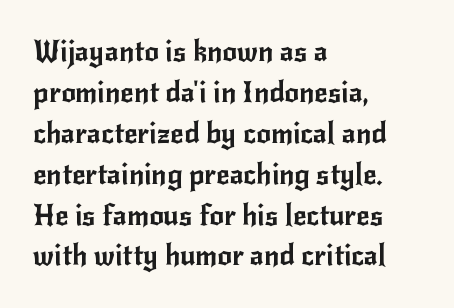
The image shows 29 px sans-serif type, upright; set left-aligned, normal line spacing (1.41x), normal letter spacing, not underlined; low stroke contrast and a small x-height.
